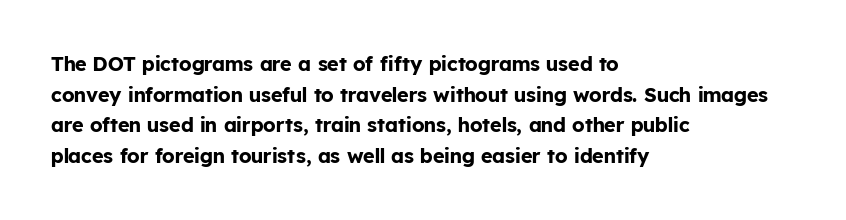
{"italic": "no", "bold": "yes", "underline": "no", "align": "left", "line_spacing": "normal", "line_spacing_ratio": 1.53, "letter_spacing": "normal", "letter_spacing_em": 0.0, "glyph_px": 20}
